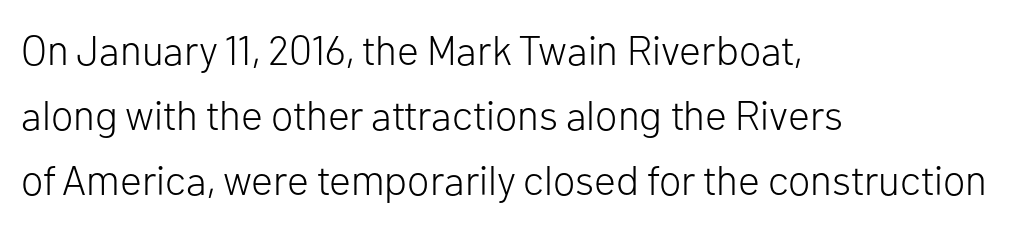
The image shows 41 px light sans-serif type, upright; set left-aligned, normal line spacing (1.58x), normal letter spacing, not underlined; low stroke contrast and a medium x-height.
